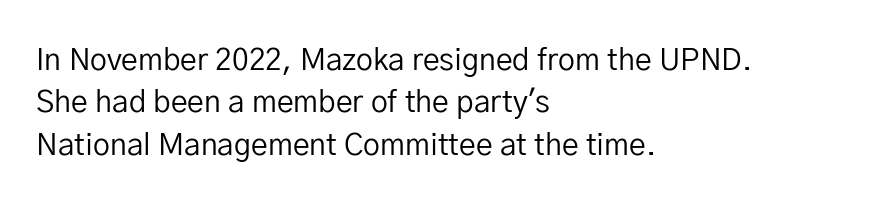
This rendering features lettering with no underline. Each letter keeps its own natural width here, so spacing adapts to shape. This block has exactly the height ordinary leading produces. Unlike a traditional serif, this face leaves its strokes unadorned.
